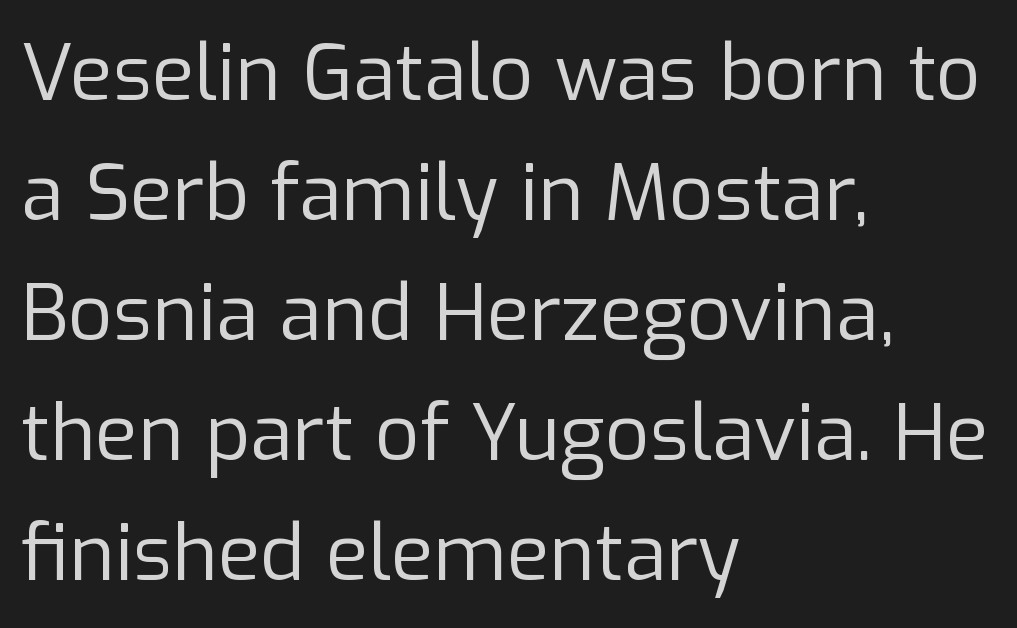
The image shows 78 px regular-weight sans-serif type, upright; set left-aligned, normal line spacing (1.54x), normal letter spacing, not underlined; low stroke contrast and a medium x-height.
